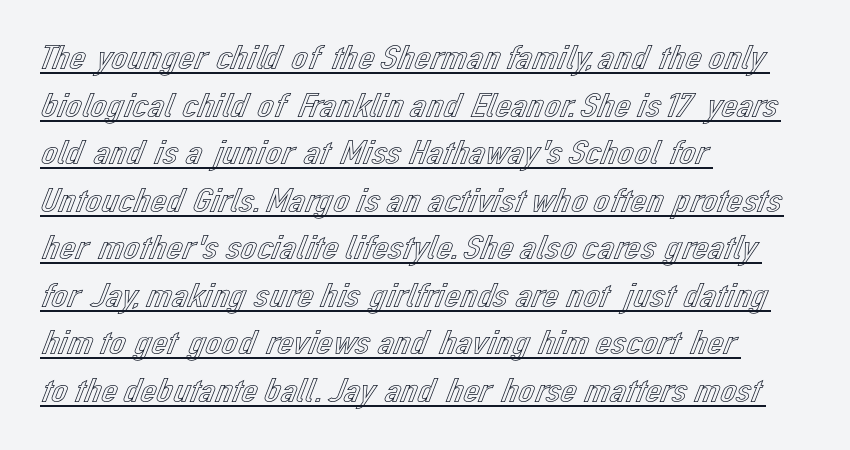
{"width": "normal", "x_height": "medium", "monospaced": "no", "underline": "yes", "align": "left", "line_spacing": "normal", "line_spacing_ratio": 1.32, "letter_spacing": "normal", "letter_spacing_em": 0.0, "glyph_px": 36}
